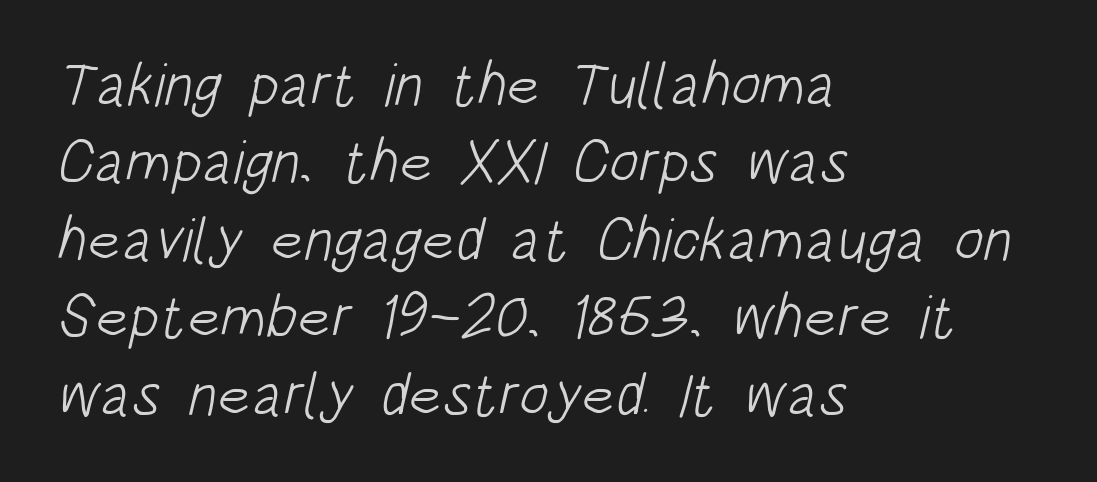
The image shows 61 px light, condensed sans-serif type; set left-aligned, normal line spacing (1.27x), normal letter spacing, not underlined; low stroke contrast and a large x-height.
